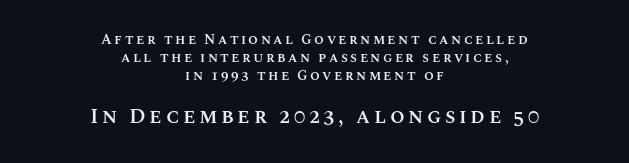
The image shows 21 px text type, upright; set centered, normal line spacing (1.3x), not underlined; the second (bottom) block is 1.5x larger.
